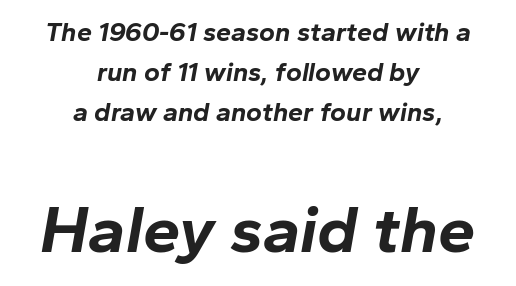
This sample uses an oblique cut, with every glyph tilted off the vertical. Compared with a flush-left layout, this one balances lines on the center instead. The face used here is rendered with its standard letterfit. Honestly, there is no underline to notice here at all.
